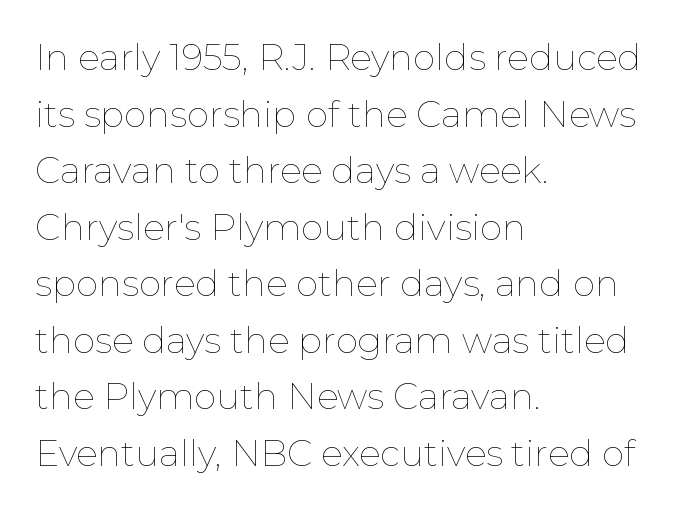
The image shows 36 px thin type, upright; set left-aligned, normal line spacing (1.57x), normal letter spacing, not underlined; low stroke contrast and a medium x-height.
